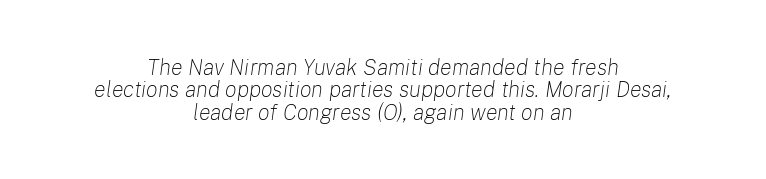
The rendering keeps characters at their native spacing. The specimen reads as italic at a glance. Where is the straight margin? There isn't one; the lines are centered. Interline gaps are noticeably narrow in this sample.
